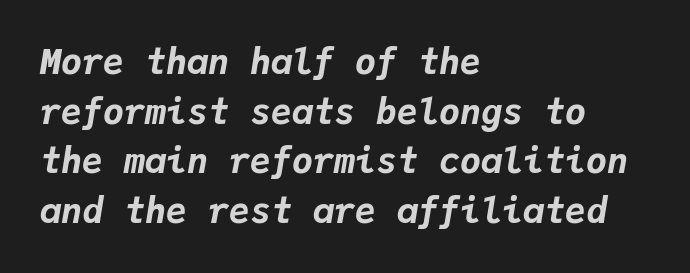
If you drew a line through each stem, it would be angled. The designer left line spacing at the default. The face used here has the dense, thick strokes of a bold. The space directly below the letters is spotless. These lines are rendered in a fixed-pitch font.
